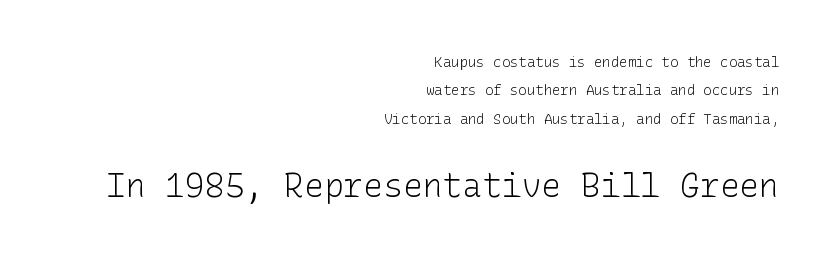
{"serif": "no", "italic": "no", "bold": "no", "weight": "light", "width": "normal", "stroke_contrast": "low", "x_height": "medium", "underline": "no", "align": "right", "line_spacing": "loose", "line_spacing_ratio": 2.03, "letter_spacing": "normal", "letter_spacing_em": 0.0, "larger_block": "second", "size_ratio": 2.36, "glyph_px": 33}
